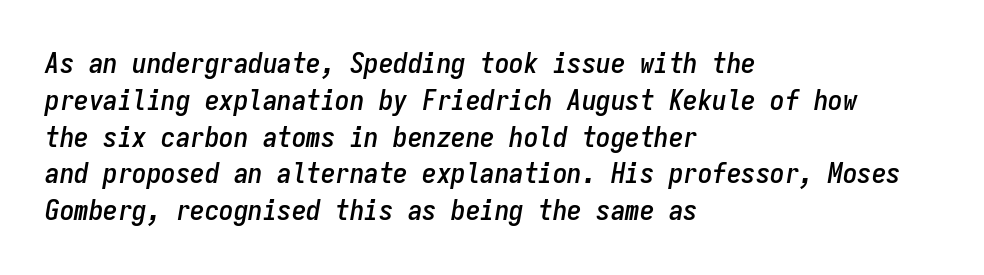
Q: Is the text italic (slanted)? A: Yes, it leans right by about 9 degrees.
Q: Is the text underlined? A: No.
Q: How is the paragraph aligned? A: Left-aligned.
Q: Is the spacing between letters normal or unusually wide? A: Normal.
Q: Is the spacing between lines tight, normal or loose? A: Normal.
Q: Width (condensed, normal, or wide)? A: Condensed.
Q: Stroke contrast? A: Low.
Q: x-height? A: Medium.
Q: Monospaced? A: Yes.
